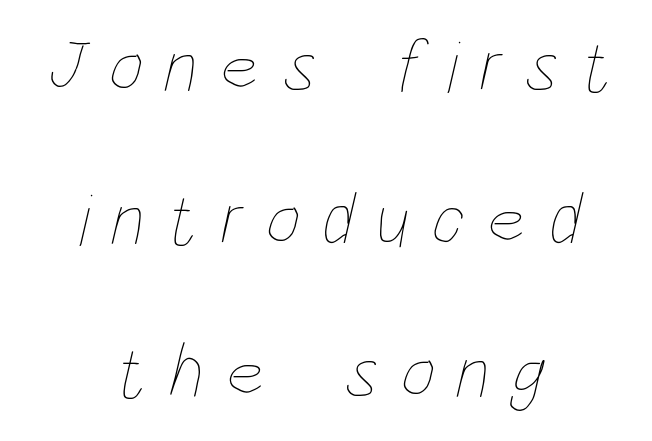
This sample has the flowing, uneven cadence of proportional lettering. Glyph-to-glyph distance is far greater than everyday printed text. Compared with a flush-left layout, this one balances lines on the center instead. Heft: none added — not bold.
